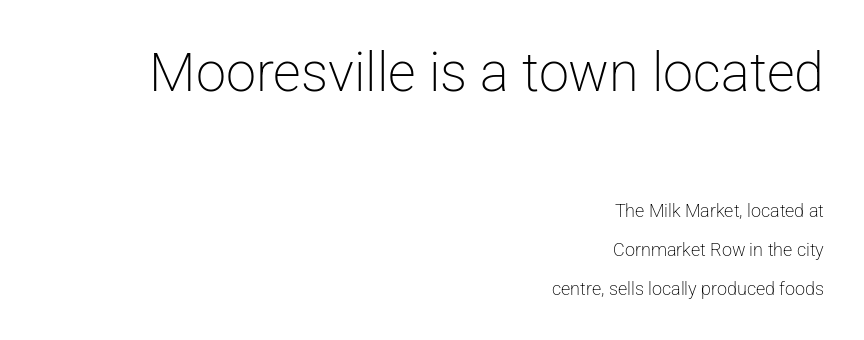
The image shows 54 px light sans-serif type, upright; set right-aligned, loose line spacing (2.16x), normal letter spacing, not underlined; the first (top) block is 3.0x larger; low stroke contrast and a medium x-height.
